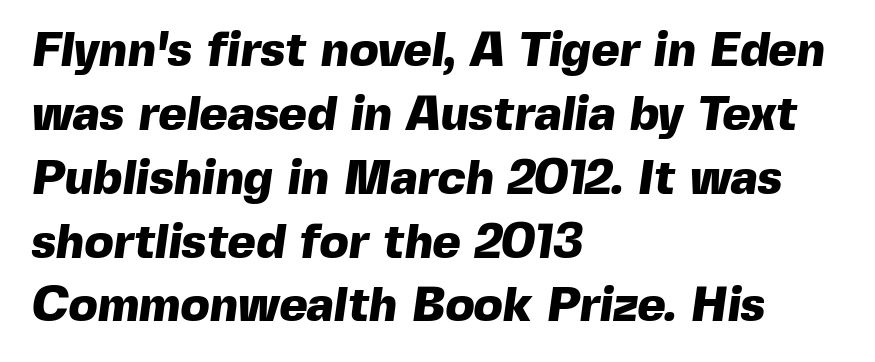
The letters carry no serifs — their stems end cleanly without finishing strokes. Thick stems and heavy bowls — unmistakably bold. Evenly set lines give the paragraph a standard silhouette. Each word holds together tightly as a unit, with standard inter-letter gaps.
